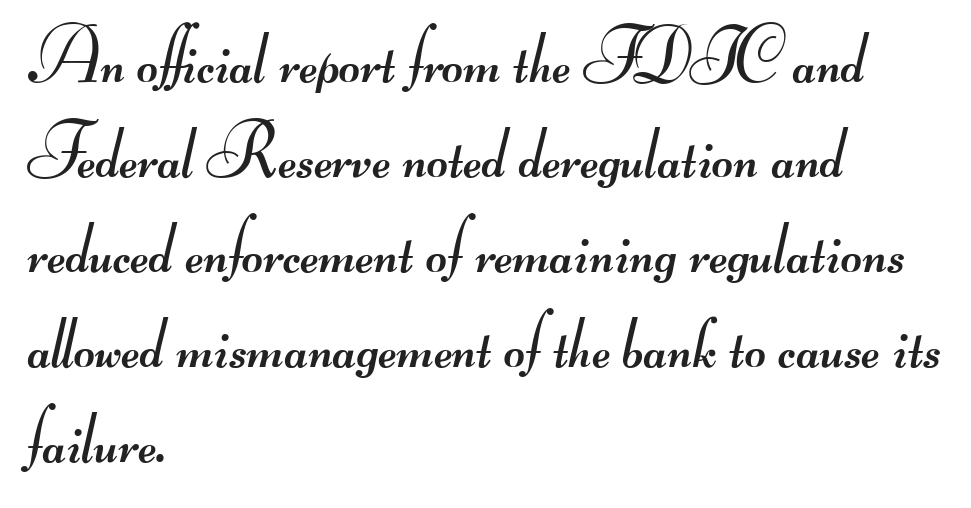
{"serif": "no", "bold": "no", "weight": "regular", "width": "wide", "stroke_contrast": "medium", "monospaced": "no", "underline": "no", "align": "left", "line_spacing": "normal", "line_spacing_ratio": 1.3, "letter_spacing": "normal", "letter_spacing_em": 0.0, "glyph_px": 73}
